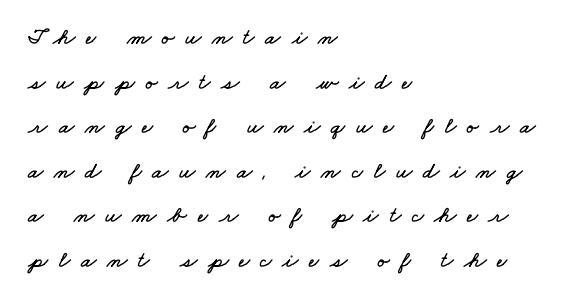
The image shows 23 px text type; set left-aligned, loose line spacing (1.94x), unusually wide letter spacing (+0.46 em), not underlined.
